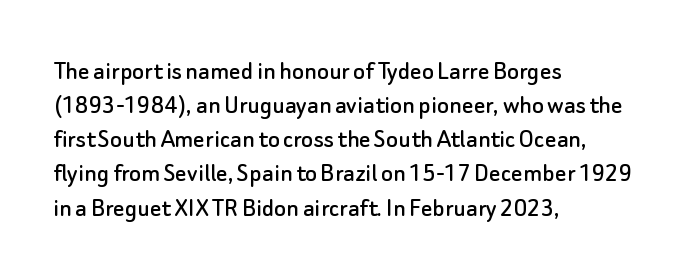
{"serif": "no", "italic": "no", "width": "normal", "stroke_contrast": "low", "x_height": "small", "monospaced": "no", "underline": "no", "align": "left", "line_spacing_ratio": 1.22, "letter_spacing": "normal", "letter_spacing_em": 0.0, "glyph_px": 28}
